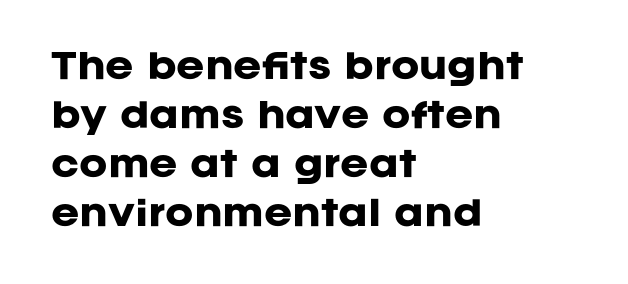
{"serif": "no", "italic": "no", "bold": "yes", "weight": "heavy", "width": "normal", "stroke_contrast": "low", "x_height": "large", "monospaced": "no", "underline": "no", "align": "left", "line_spacing": "normal", "line_spacing_ratio": 1.44, "letter_spacing": "normal", "letter_spacing_em": 0.0, "glyph_px": 34}
